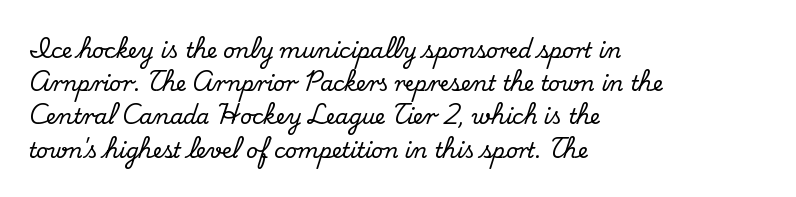
{"underline": "no", "align": "left", "line_spacing": "normal", "line_spacing_ratio": 1.58, "letter_spacing": "normal", "letter_spacing_em": 0.0, "glyph_px": 21}
